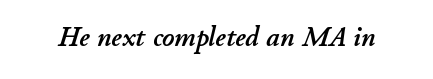
The image shows 29 px text type, italic (leaning right); set normal letter spacing, not underlined; low stroke contrast and a small x-height.
